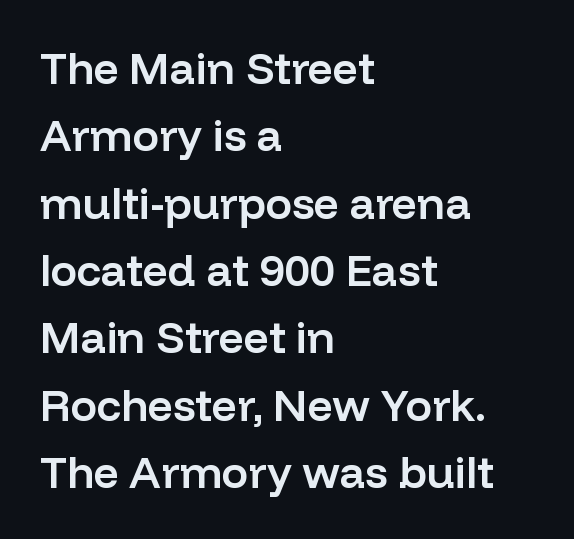
{"serif": "no", "italic": "no", "bold": "semi", "weight": "semibold", "width": "normal", "stroke_contrast": "low", "x_height": "medium", "monospaced": "no", "underline": "no", "align": "left", "line_spacing": "normal", "line_spacing_ratio": 1.53, "letter_spacing": "normal", "letter_spacing_em": 0.0, "glyph_px": 44}
